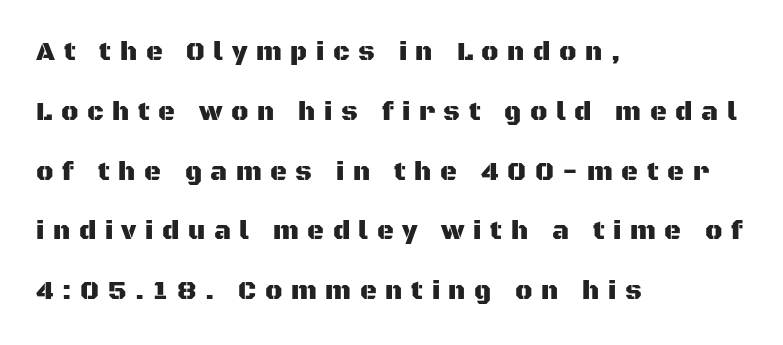
The type is letterspaced generously, with wide tracking. Reading down the block, your eye returns to a fixed left position each line. Descenders are the only things crossing below the line. How would I describe the line gaps? Wide and relaxed. Tall strokes in this sample are plumb rather than angled.
